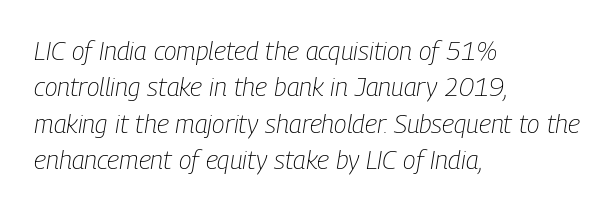
{"italic": "yes", "lean": "right", "slant_degrees": 9, "bold": "no", "underline": "no", "align": "left", "line_spacing": "normal", "line_spacing_ratio": 1.4, "letter_spacing": "normal", "letter_spacing_em": 0.0, "glyph_px": 26}
